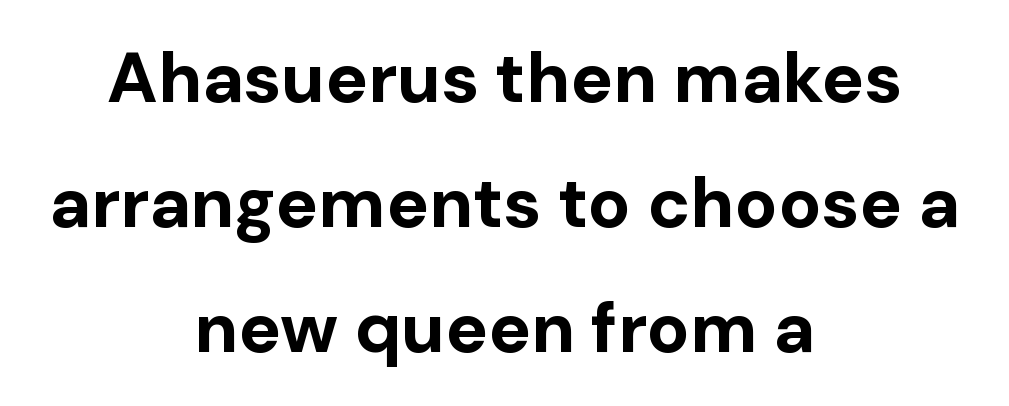
The face used here is rendered with its standard letterfit. You'd pick this weight for a headline — it's a proper bold. Notice how the stems are strictly vertical — no italics here. The type family on display is of the sans-serif kind. The face used here is proportionally spaced, like ordinary book or web type. These lines stack symmetrically, like a column narrowing and widening about its center.
